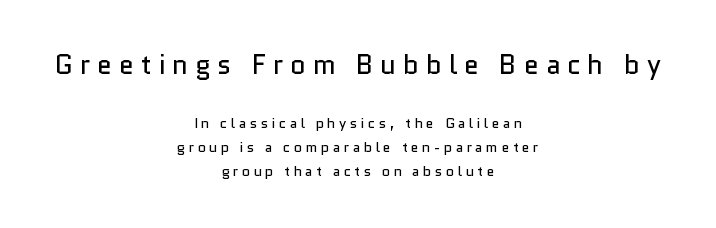
The image shows 27 px text type, upright; set centered, line spacing 1.72x, unusually wide letter spacing (+0.25 em), not underlined; the first (top) block is 1.93x larger.
